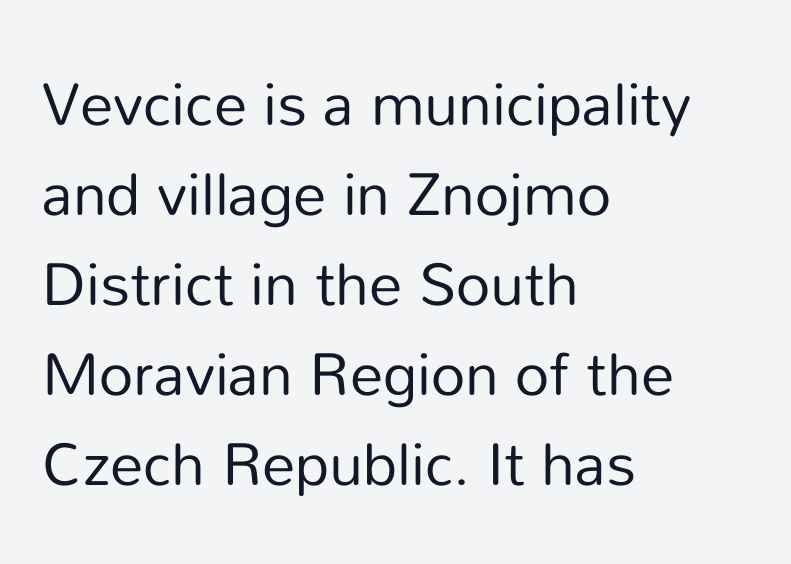
{"serif": "no", "italic": "no", "bold": "no", "weight": "regular", "width": "normal", "stroke_contrast": "low", "x_height": "medium", "monospaced": "no", "underline": "no", "align": "left", "line_spacing": "normal", "line_spacing_ratio": 1.5, "letter_spacing": "normal", "letter_spacing_em": 0.0, "glyph_px": 60}
